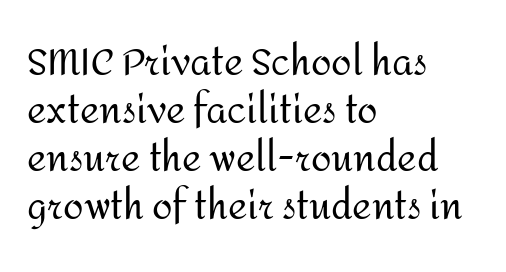
Q: Is the text bold? A: No.
Q: Is the text italic (slanted)? A: No, it is upright.
Q: Is the typeface a serif or a sans-serif typeface? A: Sans-serif.
Q: Is the text underlined? A: No.
Q: How is the paragraph aligned? A: Left-aligned.
Q: Is the spacing between letters normal or unusually wide? A: Normal.
Q: Is the spacing between lines tight, normal or loose? A: Normal.
Q: Width (condensed, normal, or wide)? A: Normal.
Q: Stroke contrast? A: Medium.
Q: x-height? A: Medium.
Q: Monospaced? A: No.
